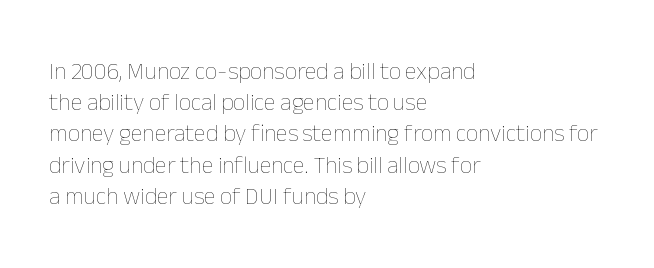
Q: Is the text bold? A: No.
Q: Is the text italic (slanted)? A: No, it is upright.
Q: Is the text underlined? A: No.
Q: How is the paragraph aligned? A: Left-aligned.
Q: Is the spacing between letters normal or unusually wide? A: Normal.
Q: Is the spacing between lines tight, normal or loose? A: Normal.
